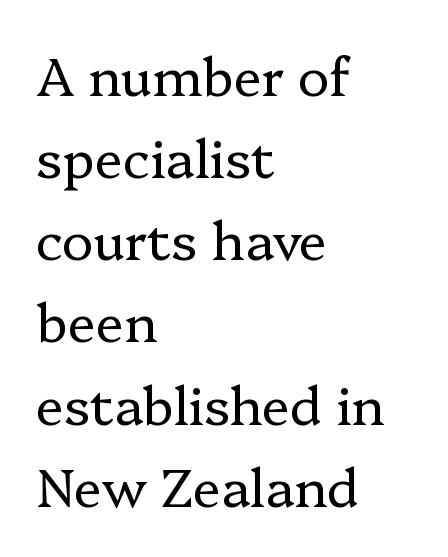
Q: Is the text bold? A: No.
Q: Is the text italic (slanted)? A: No, it is upright.
Q: Is the typeface a serif or a sans-serif typeface? A: Serif.
Q: Is the text underlined? A: No.
Q: How is the paragraph aligned? A: Left-aligned.
Q: Is the spacing between letters normal or unusually wide? A: Normal.
Q: Is the spacing between lines tight, normal or loose? A: Normal.
Q: Width (condensed, normal, or wide)? A: Normal.
Q: Stroke contrast? A: Low.
Q: x-height? A: Medium.
Q: Monospaced? A: No.
